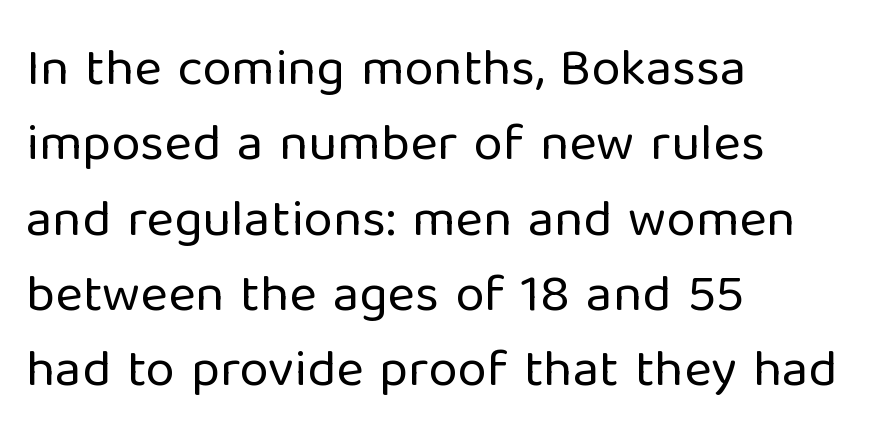
Is this a fixed-width face? No — the glyphs have proportional, varying widths. A typesetter would call this zero additional tracking. Nothing sits at the stroke ends, so this counts as sans-serif. The leading is moderate, giving the passage an even texture.
